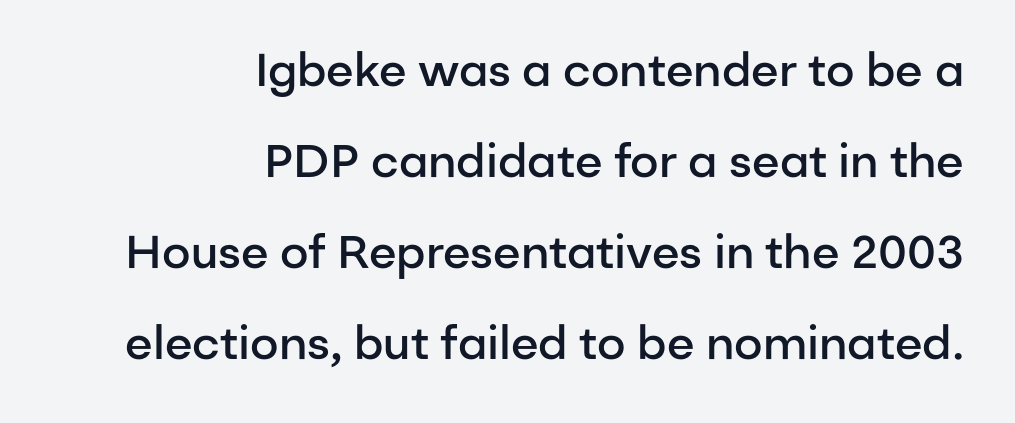
The image shows 46 px semibold sans-serif type, upright; set right-aligned, loose line spacing (1.98x), normal letter spacing, not underlined; low stroke contrast and a medium x-height.
